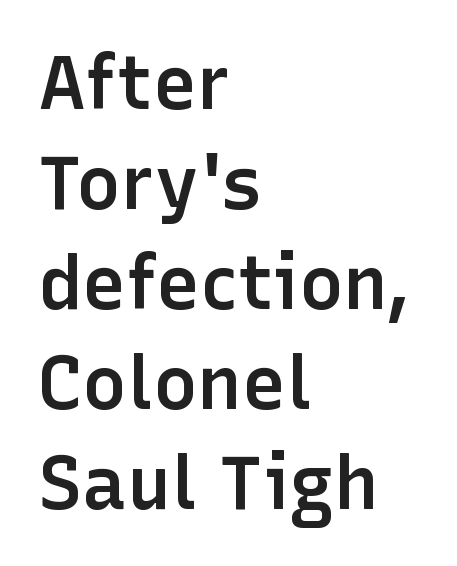
Q: Is the text bold? A: Semi-bold.
Q: Is the text italic (slanted)? A: No, it is upright.
Q: Is the typeface a serif or a sans-serif typeface? A: Sans-serif.
Q: Is the text underlined? A: No.
Q: How is the paragraph aligned? A: Left-aligned.
Q: Is the spacing between letters normal or unusually wide? A: Normal.
Q: Is the spacing between lines tight, normal or loose? A: Normal.
Q: Width (condensed, normal, or wide)? A: Normal.
Q: Stroke contrast? A: Low.
Q: x-height? A: Medium.
Q: Monospaced? A: No.
